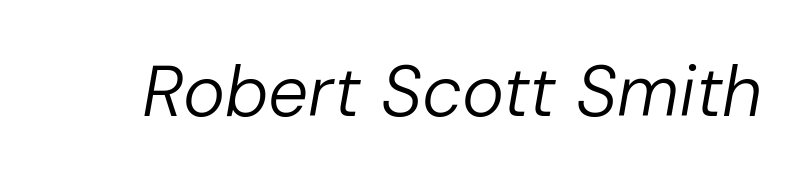
{"italic": "yes", "lean": "right", "slant_degrees": 10, "bold": "no", "weight": "regular", "width": "normal", "stroke_contrast": "low", "x_height": "medium", "monospaced": "no", "underline": "no", "letter_spacing": "normal", "letter_spacing_em": 0.0, "glyph_px": 71}
